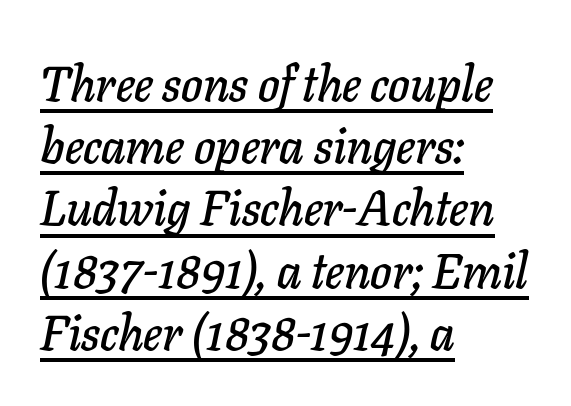
{"italic": "yes", "lean": "right", "slant_degrees": 11, "width": "normal", "stroke_contrast": "low", "x_height": "medium", "monospaced": "no", "underline": "yes", "align": "left", "line_spacing": "normal", "line_spacing_ratio": 1.27, "letter_spacing": "normal", "letter_spacing_em": 0.0, "glyph_px": 49}
